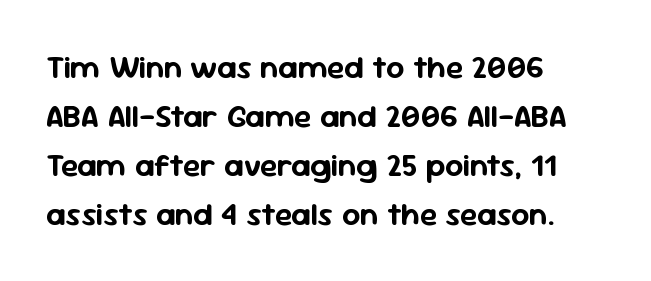
Q: Is the text italic (slanted)? A: No, it is upright.
Q: Is the typeface a serif or a sans-serif typeface? A: Sans-serif.
Q: Is the text underlined? A: No.
Q: How is the paragraph aligned? A: Left-aligned.
Q: Is the spacing between letters normal or unusually wide? A: Normal.
Q: Is the spacing between lines tight, normal or loose? A: Normal.
Q: Width (condensed, normal, or wide)? A: Normal.
Q: Stroke contrast? A: Low.
Q: x-height? A: Medium.
Q: Monospaced? A: No.
